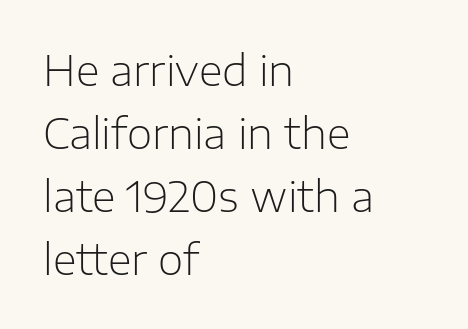
The image shows 41 px light sans-serif type, upright; set left-aligned, normal line spacing (1.54x), normal letter spacing, not underlined; low stroke contrast and a medium x-height.
